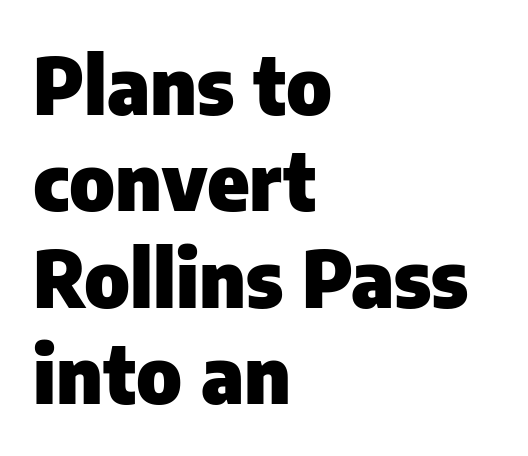
The image shows 79 px heavy sans-serif type, upright; set left-aligned, line spacing 1.22x, normal letter spacing, not underlined; low stroke contrast and a medium x-height.
